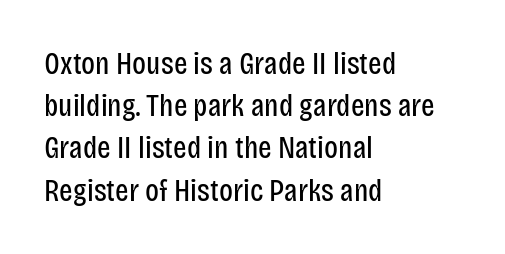
Weight class: somewhere from thin through regular. Glyph-to-glyph distance matches everyday printed text. Is there much room between lines? A standard amount, neither cramped nor airy. The words here are not underlined.
